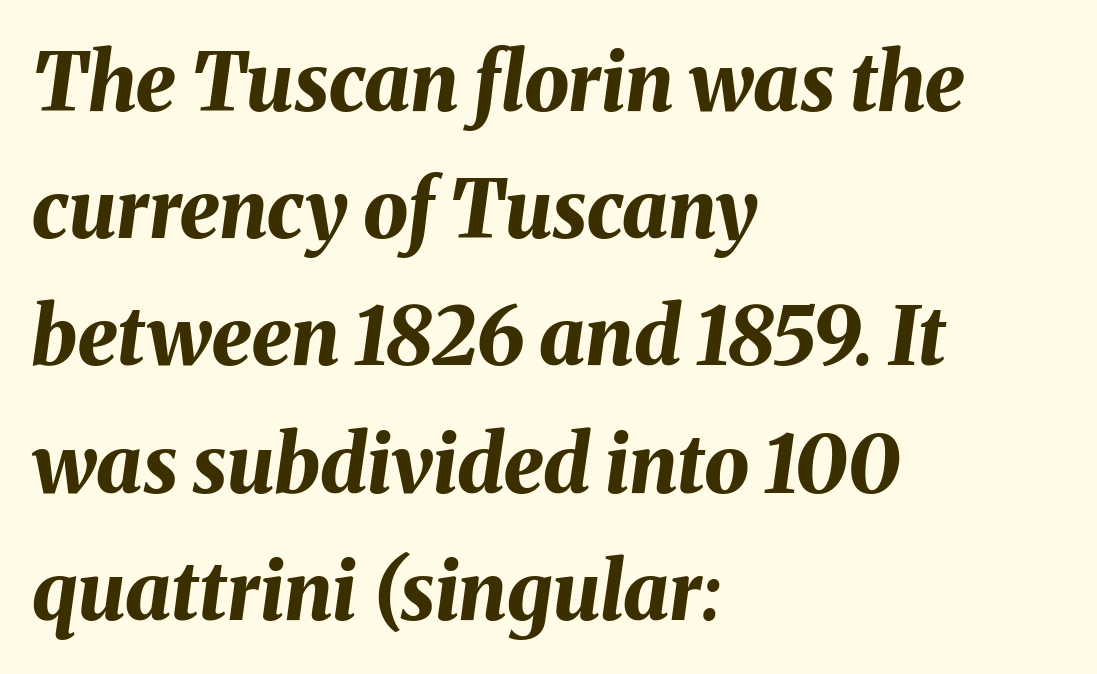
{"italic": "yes", "lean": "right", "slant_degrees": 8, "bold": "yes", "weight": "bold", "width": "normal", "stroke_contrast": "medium", "x_height": "medium", "monospaced": "no", "underline": "no", "align": "left", "line_spacing": "normal", "line_spacing_ratio": 1.59, "letter_spacing": "normal", "letter_spacing_em": 0.0, "glyph_px": 80}
